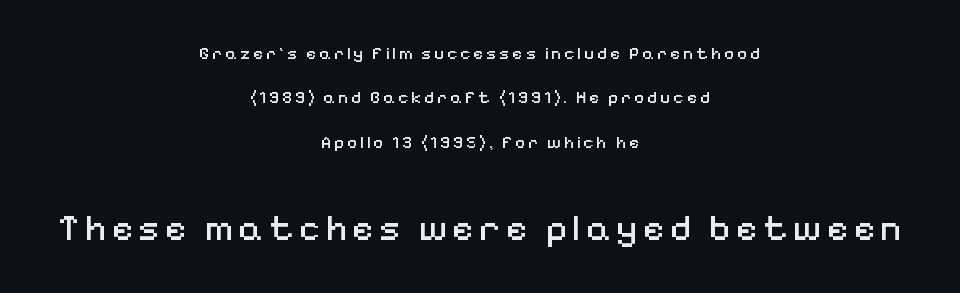
Here the designer chose a conventional face with non-uniform glyph widths. The passage is arranged like a title page — every line centered. Look at the bottom of the vertical strokes: they stop flat, with no serifs. Bigger letters appear in the bottom chunk; the top chunk is reduced. The passage shown is not underscored anywhere.
